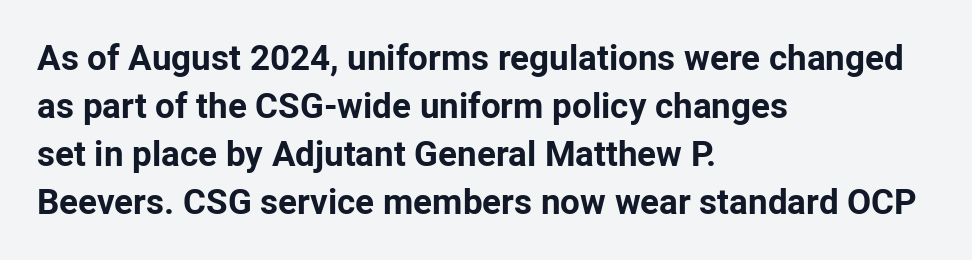
{"serif": "no", "italic": "no", "bold": "yes", "weight": "bold", "width": "normal", "stroke_contrast": "low", "x_height": "medium", "monospaced": "no", "underline": "no", "align": "left", "line_spacing": "normal", "line_spacing_ratio": 1.37, "letter_spacing": "normal", "letter_spacing_em": 0.0, "glyph_px": 35}
